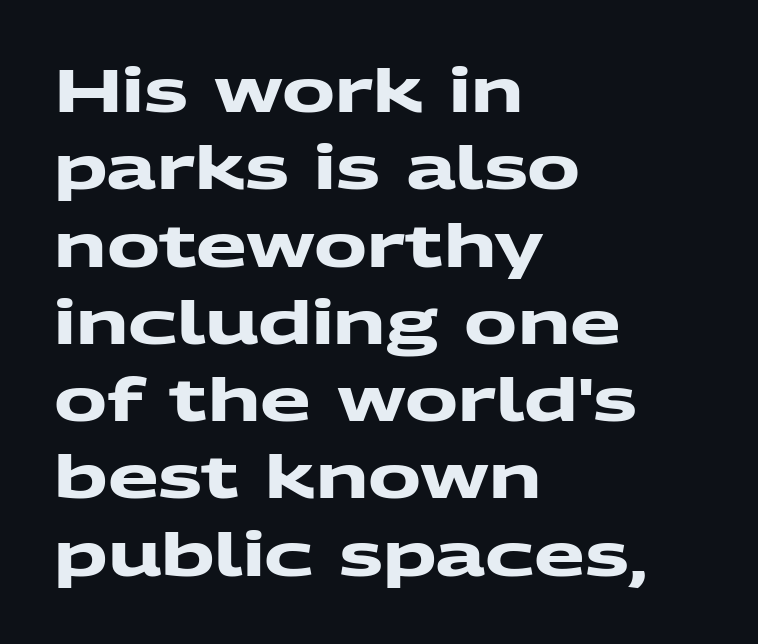
The image shows 59 px heavy, wide sans-serif type; set left-aligned, normal line spacing (1.31x), normal letter spacing, not underlined; medium stroke contrast and a medium x-height.
